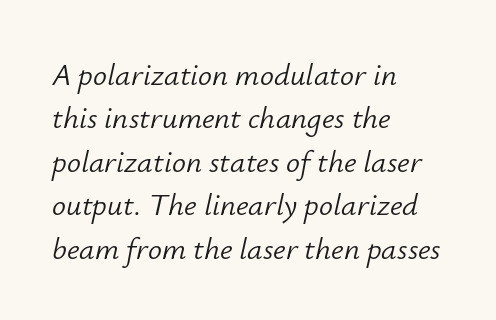
Q: Is the text bold? A: No.
Q: Is the text italic (slanted)? A: Yes, it leans right by about 12 degrees.
Q: Is the text underlined? A: No.
Q: How is the paragraph aligned? A: Left-aligned.
Q: Is the spacing between letters normal or unusually wide? A: Normal.
Q: Is the spacing between lines tight, normal or loose? A: Normal.
Q: Width (condensed, normal, or wide)? A: Normal.
Q: Stroke contrast? A: Low.
Q: x-height? A: Small.
Q: Monospaced? A: No.
